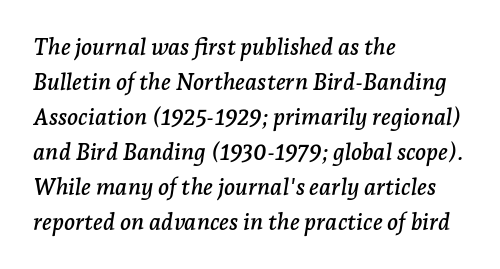
The image shows 23 px text type, italic (leaning right); set left-aligned, normal line spacing (1.52x), normal letter spacing, not underlined.
